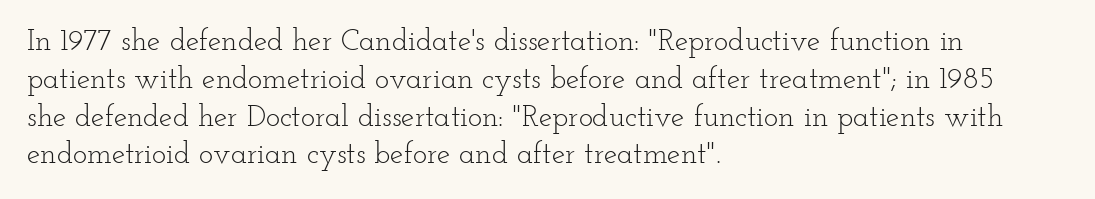
Is there any slant? The stems are plumb. The rendering uses natural spacing where letterforms have individual widths. Classification — serif. Beneath every word, the page is bare. The lines are quadded left. Between one letter and the next there's only the usual sliver of space.
